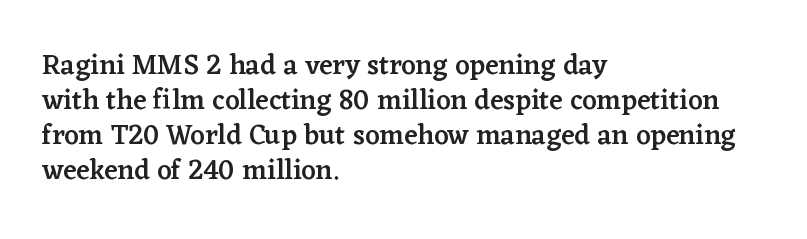
A bit beefed up — I'd call it semibold rather than bold. The type is set solid horizontally, with unmodified tracking. The block of text has a typical density, with ordinary space between rows. This sample is left-justified, so line endings fall wherever the words run out.
